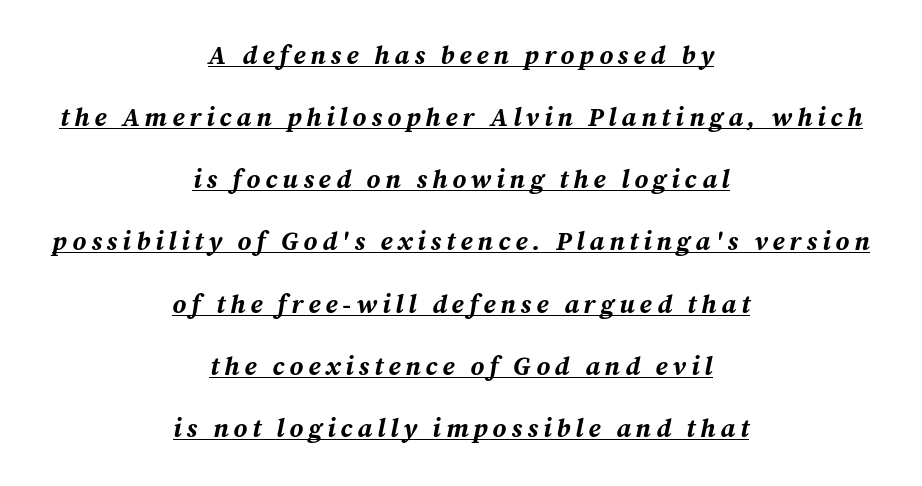
{"italic": "yes", "lean": "right", "slant_degrees": 12, "bold": "yes", "underline": "yes", "align": "center", "line_spacing": "loose", "line_spacing_ratio": 2.39, "glyph_px": 26}
